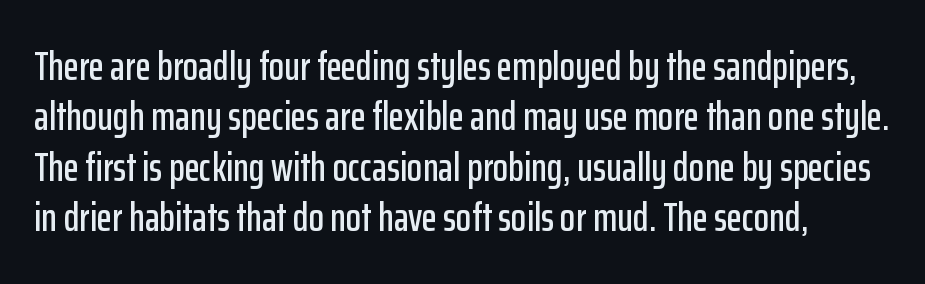
The image shows 40 px condensed sans-serif type, upright; set normal line spacing (1.26x), normal letter spacing, not underlined; low stroke contrast and a medium x-height.
